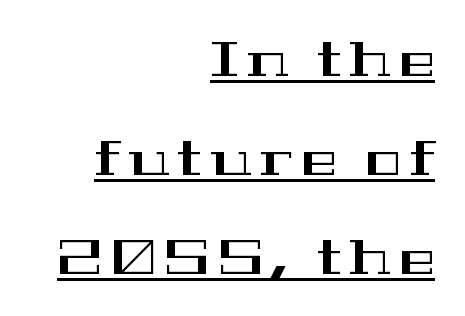
Q: Is the text italic (slanted)? A: No, it is upright.
Q: Is the typeface a serif or a sans-serif typeface? A: Serif.
Q: Is the text underlined? A: Yes.
Q: How is the paragraph aligned? A: Right-aligned.
Q: Is the spacing between lines tight, normal or loose? A: Loose.
Q: Width (condensed, normal, or wide)? A: Wide.
Q: Stroke contrast? A: High.
Q: x-height? A: Medium.
Q: Monospaced? A: No.
